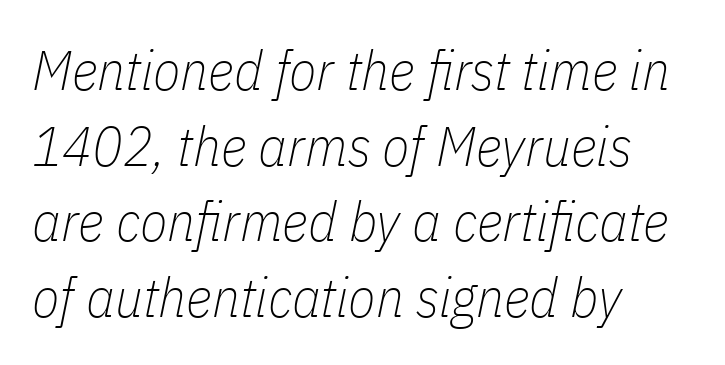
The image shows 56 px thin, condensed type, italic (leaning right); set left-aligned, normal line spacing (1.35x), normal letter spacing, not underlined; low stroke contrast and a medium x-height.
